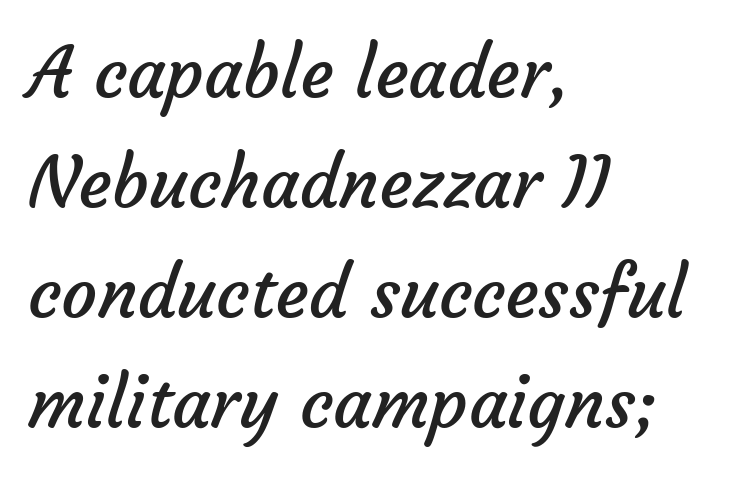
The image shows 71 px regular-weight sans-serif type; set left-aligned, normal line spacing (1.55x), normal letter spacing, not underlined; low stroke contrast and a medium x-height.
